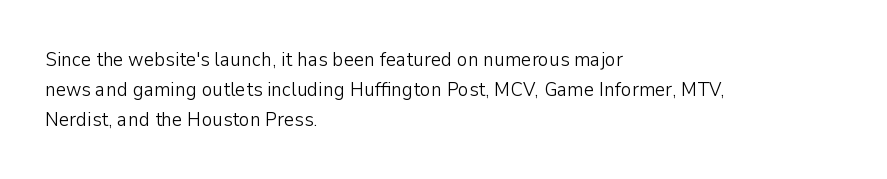
The image shows 20 px text type, upright; set left-aligned, normal line spacing (1.49x), normal letter spacing, not underlined.
